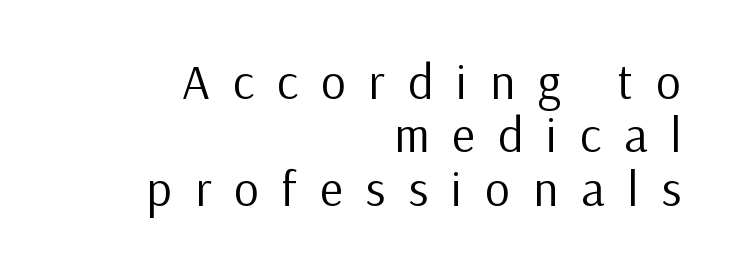
The image shows 49 px regular-weight sans-serif type, upright; set right-aligned, tight line spacing (1.09x), unusually wide letter spacing (+0.47 em), not underlined; low stroke contrast and a medium x-height.
